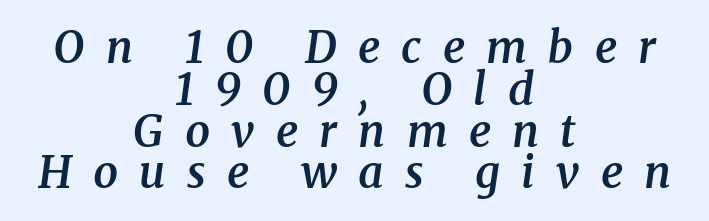
The image shows 44 px semibold serif type, italic (leaning right); set centered, tight line spacing (0.95x), unusually wide letter spacing (+0.48 em), not underlined; medium stroke contrast and a medium x-height.
